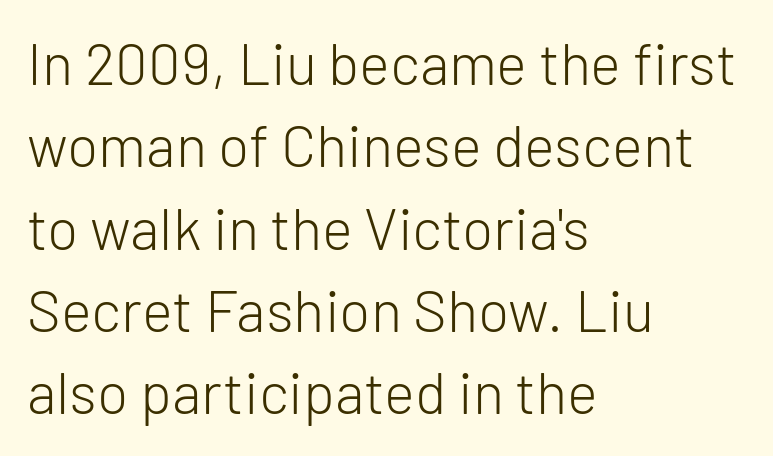
The image shows 58 px light sans-serif type, upright; set left-aligned, normal line spacing (1.42x), normal letter spacing, not underlined; low stroke contrast and a medium x-height.
